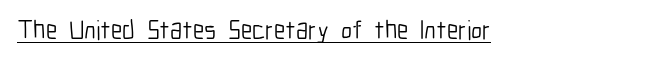
Q: Is the text bold? A: No.
Q: Is the text italic (slanted)? A: No, it is upright.
Q: Is the text underlined? A: Yes.
Q: Is the spacing between letters normal or unusually wide? A: Normal.
